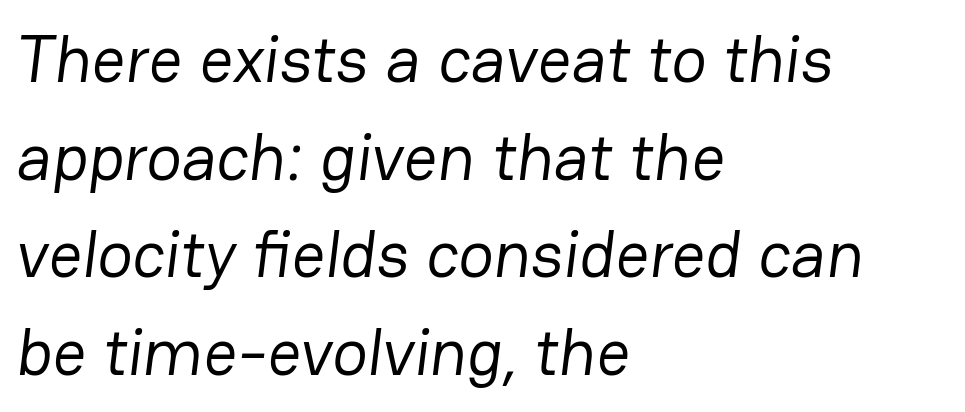
{"serif": "no", "bold": "no", "weight": "regular", "width": "normal", "stroke_contrast": "low", "x_height": "medium", "monospaced": "no", "underline": "no", "align": "left", "line_spacing": "normal", "line_spacing_ratio": 1.48, "letter_spacing": "normal", "letter_spacing_em": 0.0, "glyph_px": 66}
